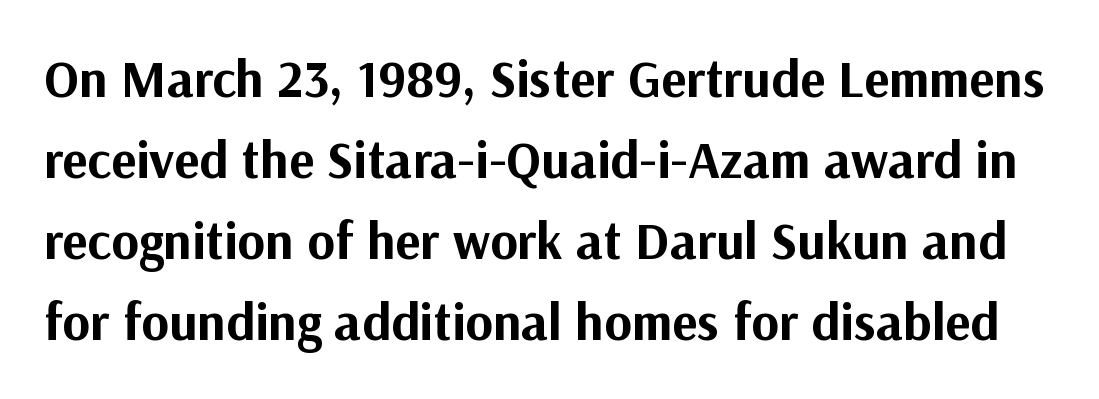
The leading is moderate, giving the passage an even texture. No italicization has been applied; the sample stays upright. The strokes are fattened all the way to bold. Varying glyph widths throughout — classic text-font behaviour.
